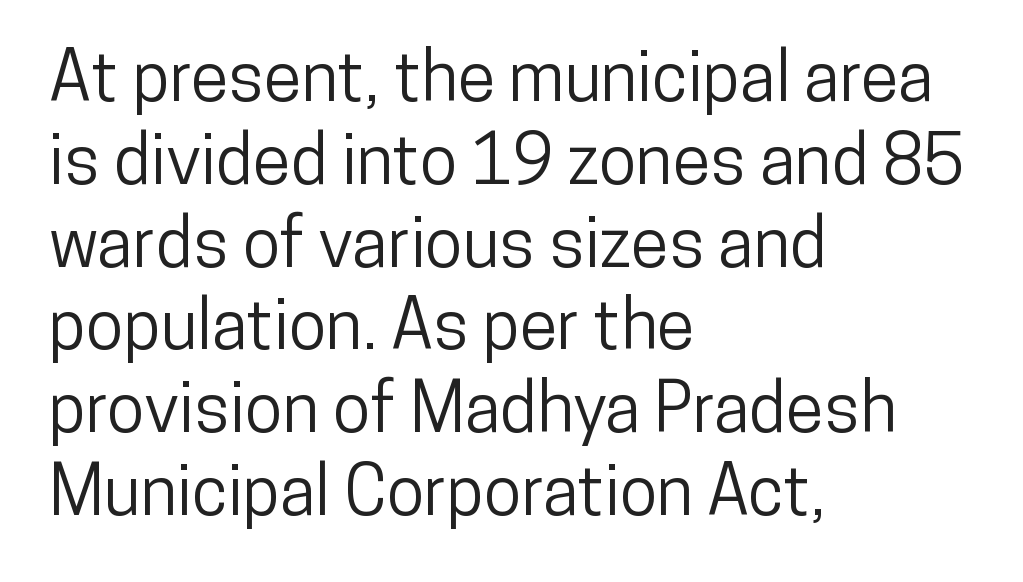
The image shows 69 px condensed sans-serif type, upright; set left-aligned, line spacing 1.2x, normal letter spacing, not underlined; low stroke contrast and a medium x-height.
